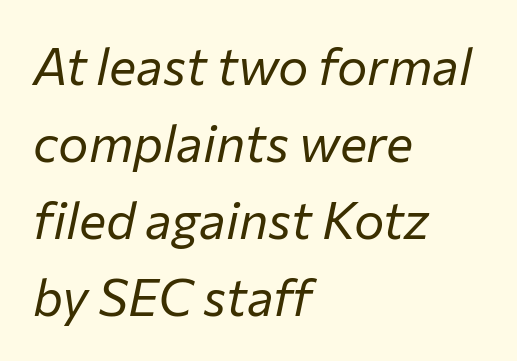
{"italic": "yes", "lean": "right", "slant_degrees": 12, "bold": "no", "weight": "regular", "width": "normal", "stroke_contrast": "low", "x_height": "medium", "monospaced": "no", "underline": "no", "align": "left", "line_spacing": "normal", "line_spacing_ratio": 1.51, "letter_spacing": "normal", "letter_spacing_em": 0.0, "glyph_px": 51}
